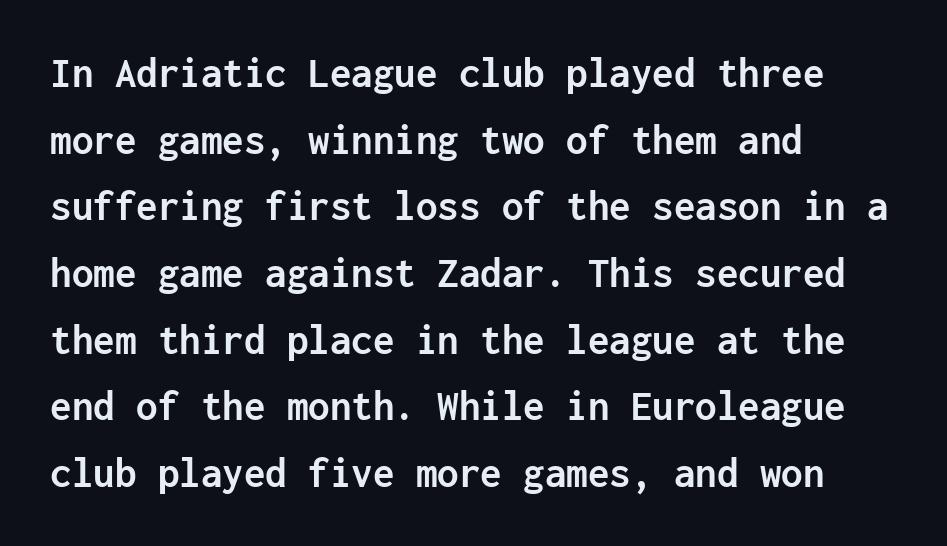
{"serif": "no", "italic": "no", "bold": "yes", "weight": "semibold", "width": "normal", "stroke_contrast": "low", "x_height": "medium", "monospaced": "yes", "underline": "no", "align": "left", "line_spacing": "normal", "line_spacing_ratio": 1.55, "letter_spacing": "normal", "letter_spacing_em": 0.0, "glyph_px": 43}
